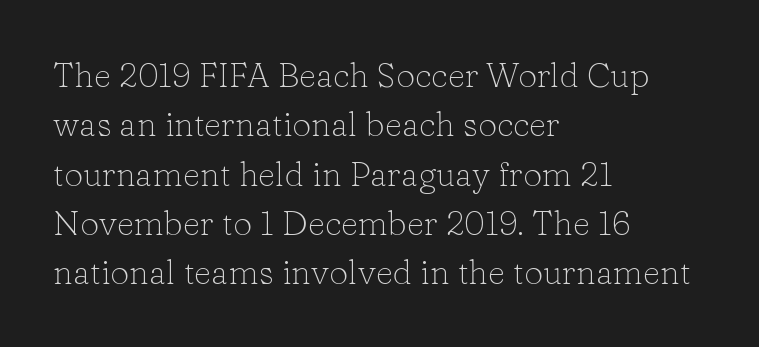
{"serif": "yes", "italic": "no", "bold": "no", "weight": "light", "width": "normal", "stroke_contrast": "low", "x_height": "medium", "monospaced": "no", "underline": "no", "align": "left", "line_spacing": "normal", "line_spacing_ratio": 1.45, "letter_spacing": "normal", "letter_spacing_em": 0.0, "glyph_px": 34}
